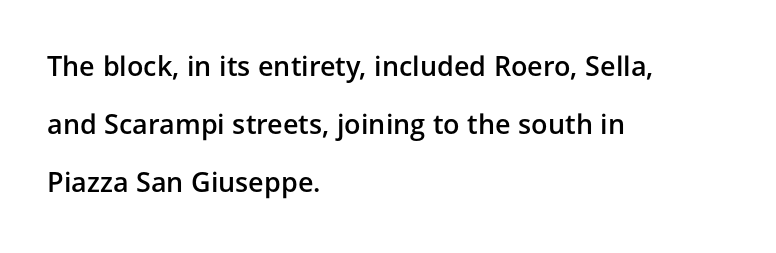
Q: Is the text bold? A: Semi-bold.
Q: Is the text italic (slanted)? A: No, it is upright.
Q: Is the text underlined? A: No.
Q: How is the paragraph aligned? A: Left-aligned.
Q: Is the spacing between letters normal or unusually wide? A: Normal.
Q: Is the spacing between lines tight, normal or loose? A: Loose.
